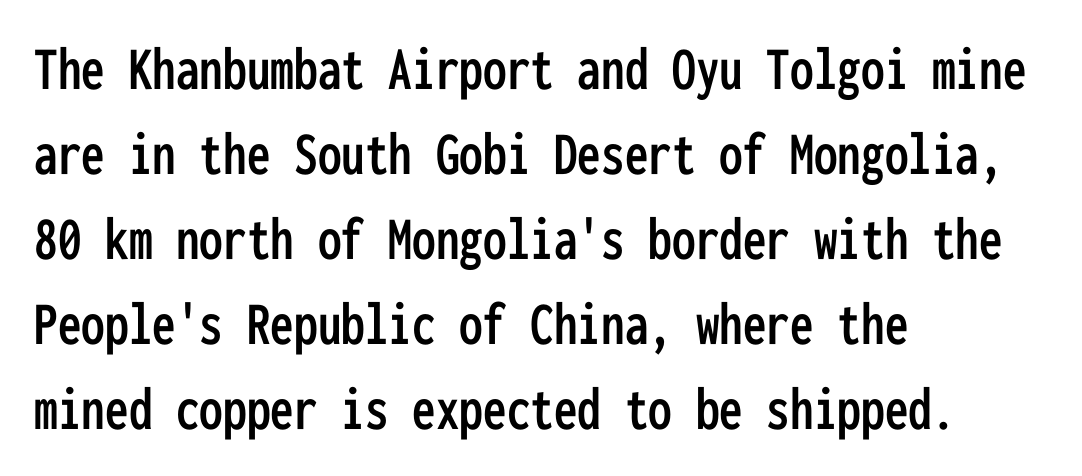
Q: Is the text italic (slanted)? A: No, it is upright.
Q: Is the typeface a serif or a sans-serif typeface? A: Sans-serif.
Q: Is the text underlined? A: No.
Q: How is the paragraph aligned? A: Left-aligned.
Q: Is the spacing between letters normal or unusually wide? A: Normal.
Q: Is the spacing between lines tight, normal or loose? A: Normal.
Q: Width (condensed, normal, or wide)? A: Condensed.
Q: Stroke contrast? A: Low.
Q: x-height? A: Medium.
Q: Monospaced? A: Yes.
